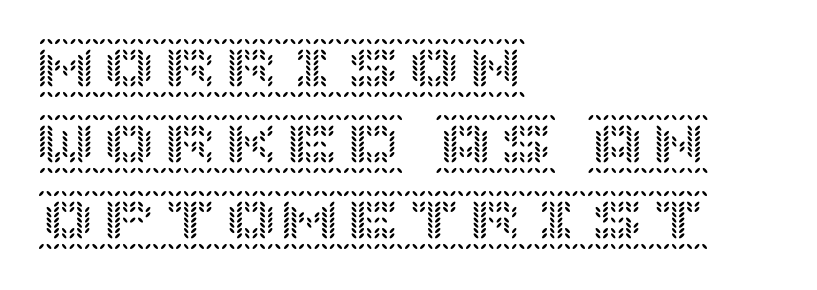
The image shows 61 px text type, upright; set left-aligned, normal line spacing (1.25x), normal letter spacing, not underlined; a large x-height.
